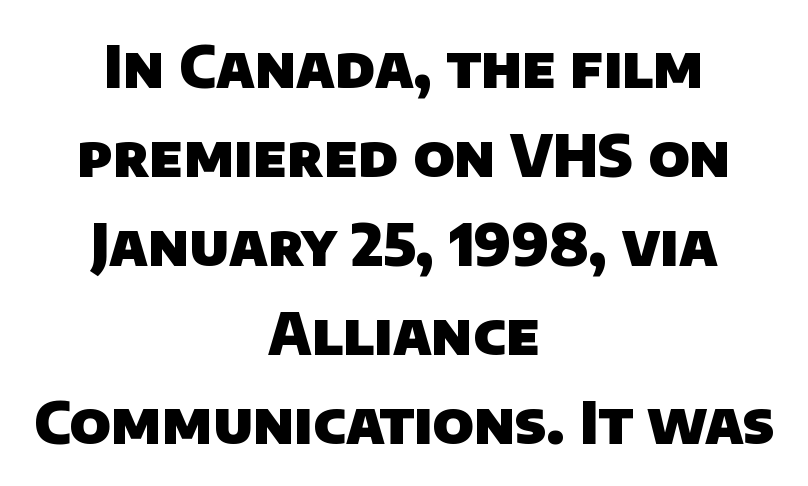
Strokes here are thick enough to call this a true bold. Successive baselines arrive at the customary interval. The paragraph shown floats in the horizontal middle. Proportional: the letters do not fall into vertical columns. A typesetter would label this face a sans.
